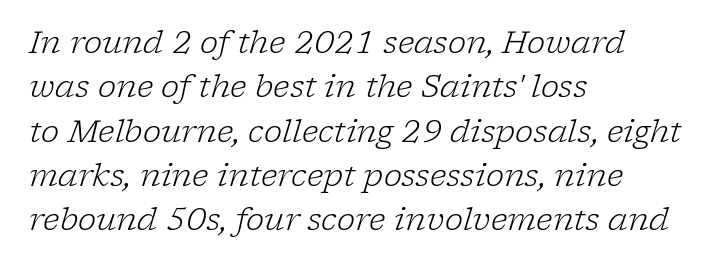
{"serif": "yes", "italic": "yes", "lean": "right", "slant_degrees": 17, "bold": "no", "weight": "light", "width": "normal", "stroke_contrast": "low", "x_height": "medium", "monospaced": "no", "underline": "no", "align": "left", "line_spacing": "normal", "line_spacing_ratio": 1.43, "letter_spacing": "normal", "letter_spacing_em": 0.0, "glyph_px": 31}
